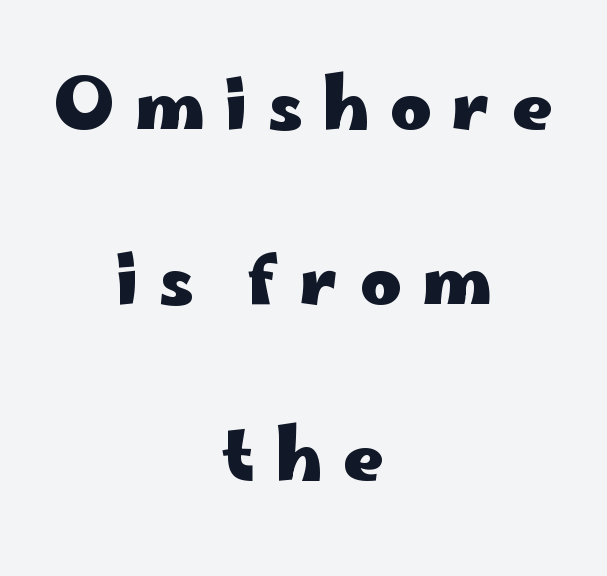
Q: Is the text bold? A: Yes.
Q: Is the text italic (slanted)? A: No, it is upright.
Q: Is the typeface a serif or a sans-serif typeface? A: Sans-serif.
Q: Is the text underlined? A: No.
Q: How is the paragraph aligned? A: Centered.
Q: Is the spacing between letters normal or unusually wide? A: Unusually wide.
Q: Is the spacing between lines tight, normal or loose? A: Loose.
Q: Width (condensed, normal, or wide)? A: Wide.
Q: Stroke contrast? A: Low.
Q: x-height? A: Small.
Q: Monospaced? A: No.
